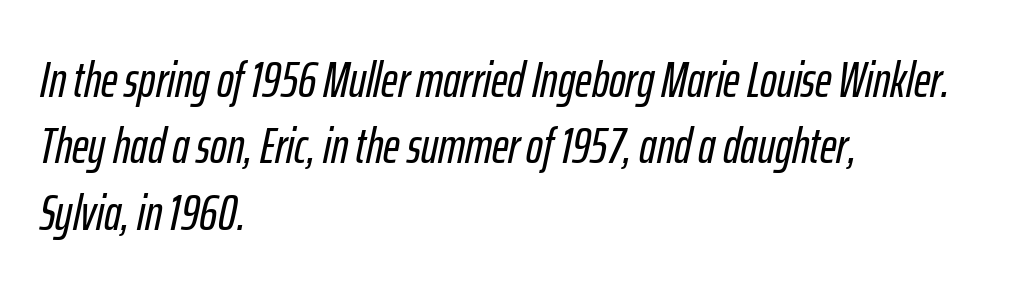
The image shows 50 px condensed type, italic (leaning right); set left-aligned, normal line spacing (1.33x), normal letter spacing, not underlined; low stroke contrast and a medium x-height.
